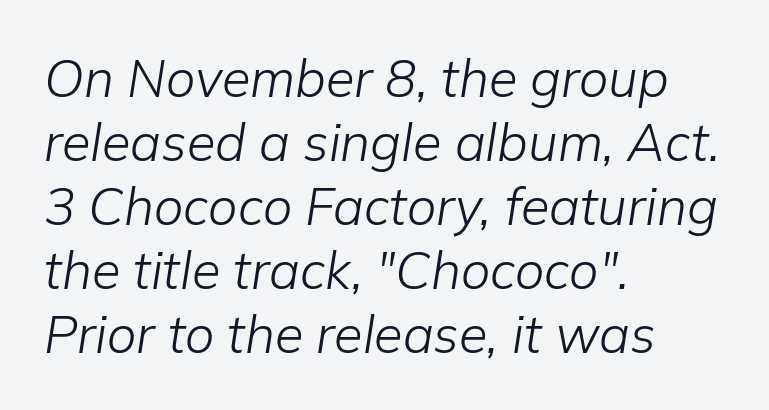
{"italic": "yes", "lean": "right", "slant_degrees": 9, "bold": "no", "weight": "light", "width": "normal", "stroke_contrast": "low", "x_height": "medium", "monospaced": "no", "underline": "no", "align": "left", "line_spacing_ratio": 1.23, "letter_spacing": "normal", "letter_spacing_em": 0.0, "glyph_px": 52}
